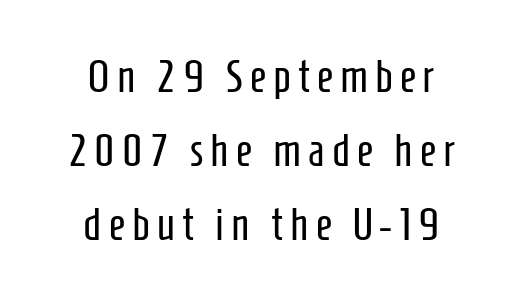
{"serif": "no", "italic": "no", "bold": "no", "weight": "regular", "width": "condensed", "stroke_contrast": "low", "x_height": "medium", "monospaced": "no", "underline": "no", "align": "center", "line_spacing": "normal", "line_spacing_ratio": 1.64, "glyph_px": 45}
